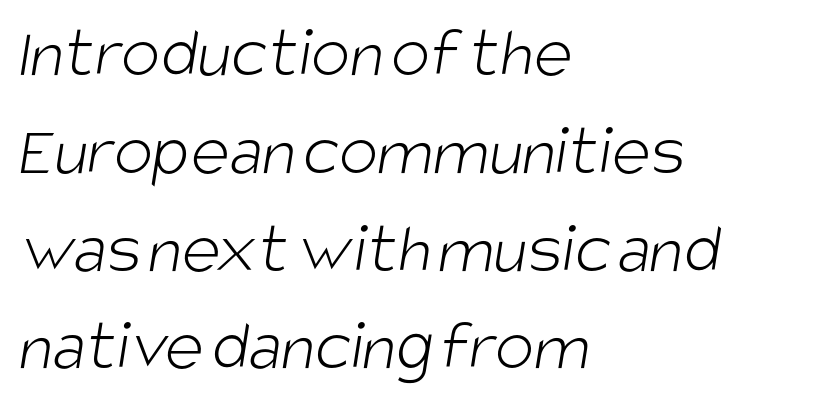
The image shows 73 px light, condensed sans-serif type; set left-aligned, normal line spacing (1.34x), normal letter spacing, not underlined; low stroke contrast and a large x-height.
